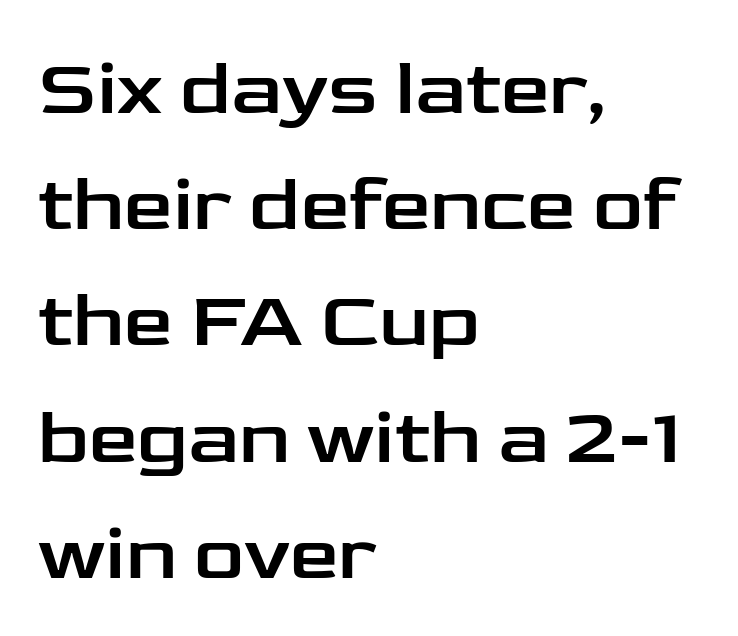
The image shows 78 px wide sans-serif type, upright; set left-aligned, normal line spacing (1.49x), normal letter spacing, not underlined; low stroke contrast and a medium x-height.
